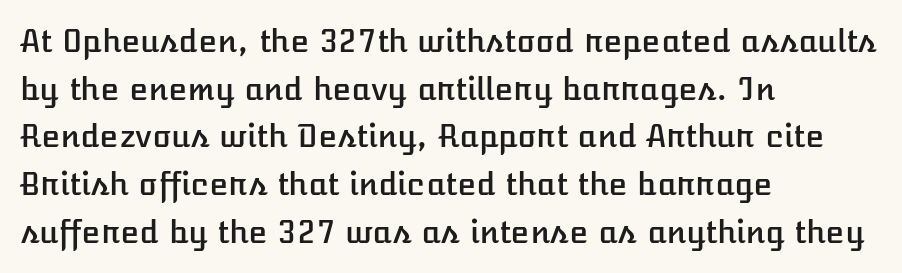
Is the letter spacing exaggerated? No — it looks like the ordinary default. Varying glyph widths throughout — classic text-font behaviour. One-word summary of the alignment: left. Descenders hang freely into open space. Unlike italic type, these characters show no tilt at all. This sample keeps an unexceptional amount of space between lines.
